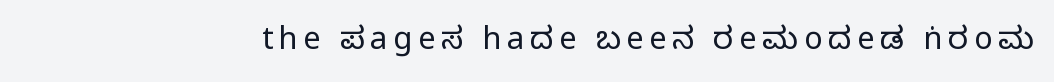
Q: Is the text bold? A: No.
Q: Is the text italic (slanted)? A: No, it is upright.
Q: Is the typeface a serif or a sans-serif typeface? A: Sans-serif.
Q: Is the text underlined? A: No.
Q: Width (condensed, normal, or wide)? A: Condensed.
Q: Stroke contrast? A: Low.
Q: x-height? A: Large.
Q: Monospaced? A: No.
